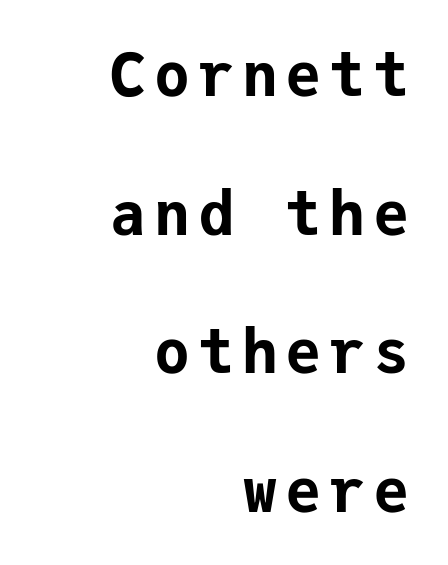
Q: Is the text bold? A: Yes.
Q: Is the text italic (slanted)? A: No, it is upright.
Q: Is the typeface a serif or a sans-serif typeface? A: Sans-serif.
Q: Is the text underlined? A: No.
Q: How is the paragraph aligned? A: Right-aligned.
Q: Is the spacing between lines tight, normal or loose? A: Loose.
Q: Width (condensed, normal, or wide)? A: Normal.
Q: Stroke contrast? A: Low.
Q: x-height? A: Medium.
Q: Monospaced? A: Yes.
